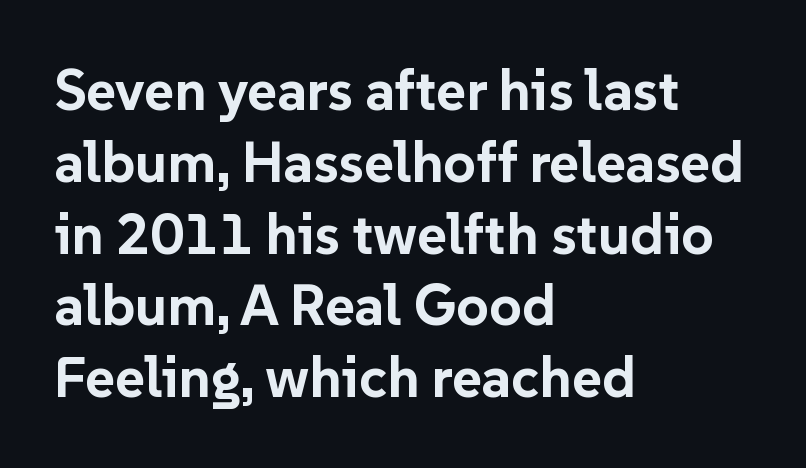
As a designer I'd log this as weight 700, bold. Just letters on the line, the space beneath them empty. One glance says typical: line gaps are just what's usual. The designer went with a sans here, leaving each stem footless. The lettering stays uniformly vertical, giving the passage a roman look.
